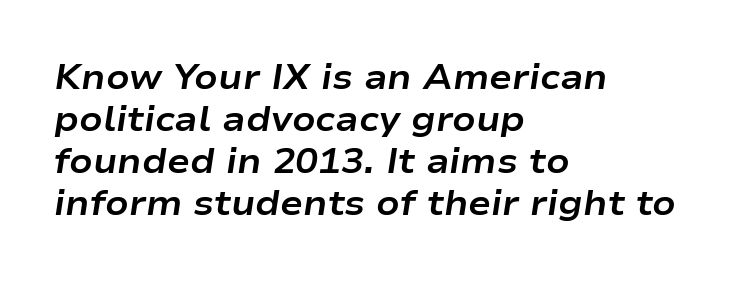
{"italic": "yes", "lean": "right", "slant_degrees": 9, "bold": "yes", "weight": "bold", "width": "wide", "stroke_contrast": "low", "x_height": "medium", "monospaced": "no", "underline": "no", "align": "left", "line_spacing_ratio": 1.24, "letter_spacing": "normal", "letter_spacing_em": 0.0, "glyph_px": 34}
